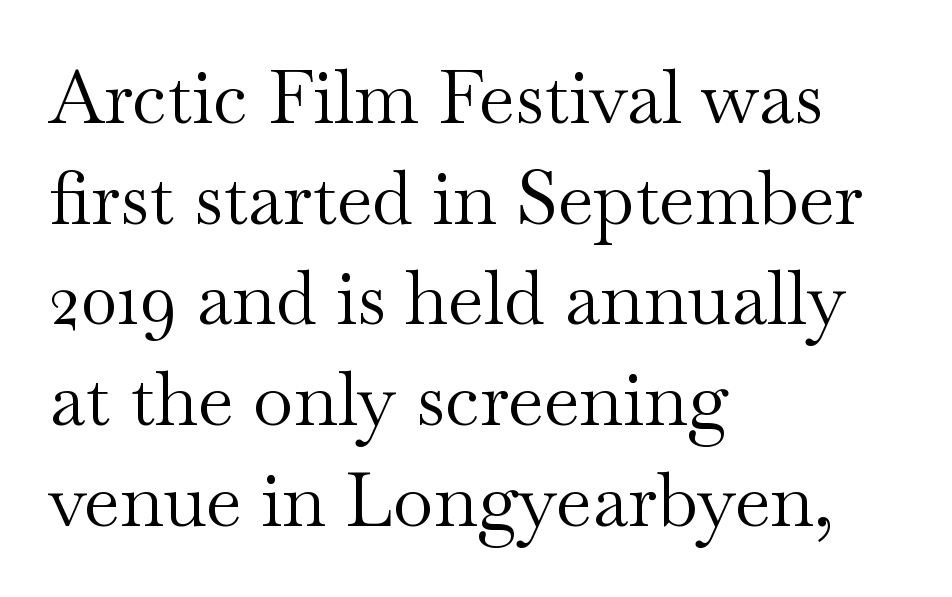
Each new line begins a customary step beneath the previous one. Notice how the stems are strictly vertical — no italics here. Font category for this specimen: serif. The letters sit at their default tracking, neither squeezed nor spread.
